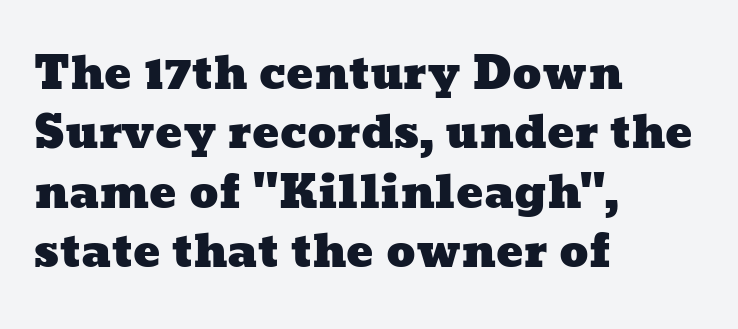
Q: Is the text underlined? A: No.
Q: How is the paragraph aligned? A: Left-aligned.
Q: Is the spacing between letters normal or unusually wide? A: Normal.
Q: Is the spacing between lines tight, normal or loose? A: Normal.
Q: Width (condensed, normal, or wide)? A: Wide.
Q: Stroke contrast? A: Low.
Q: x-height? A: Medium.
Q: Monospaced? A: No.
